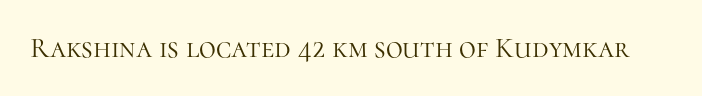
The image shows 29 px light serif type, upright; set normal letter spacing, not underlined; high stroke contrast and a medium x-height.
